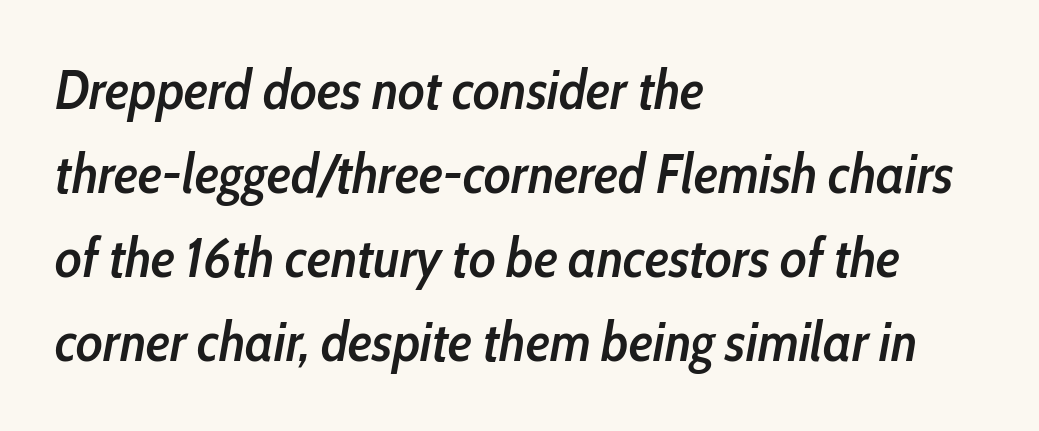
Nobody drew a line under any word here. Inter-character spacing is left at the font's built-in metrics. Notice how the passage keeps a crisp vertical edge on the left only. Each letter keeps its own natural width here, so spacing adapts to shape.
